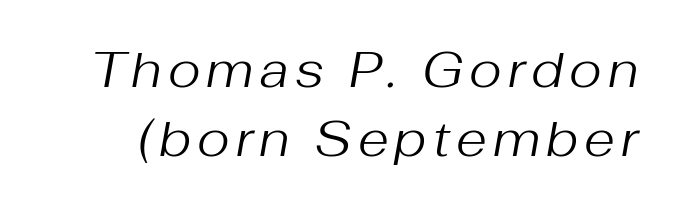
{"italic": "yes", "lean": "right", "slant_degrees": 10, "bold": "no", "weight": "regular", "width": "normal", "stroke_contrast": "medium", "x_height": "medium", "monospaced": "no", "underline": "no", "line_spacing": "normal", "line_spacing_ratio": 1.39, "glyph_px": 50}
